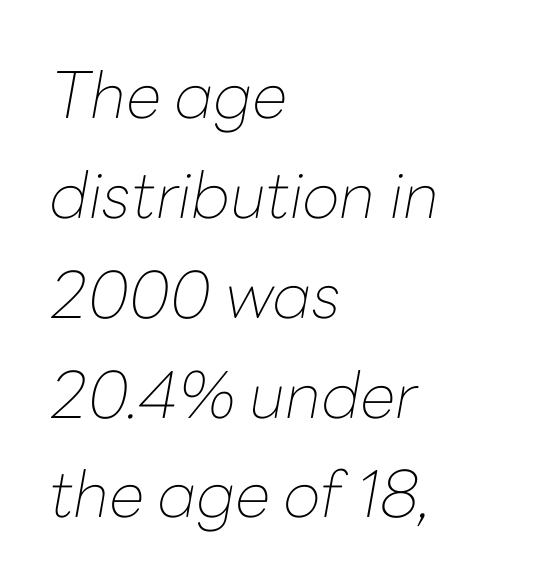
The image shows 64 px thin type, italic (leaning right); set left-aligned, normal line spacing (1.56x), normal letter spacing, not underlined; low stroke contrast and a medium x-height.
